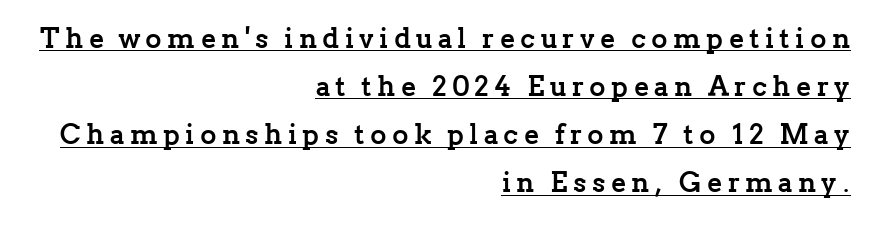
{"serif": "yes", "italic": "no", "bold": "yes", "weight": "semibold", "width": "normal", "stroke_contrast": "low", "x_height": "medium", "monospaced": "no", "underline": "yes", "align": "right", "line_spacing_ratio": 1.72, "glyph_px": 28}
